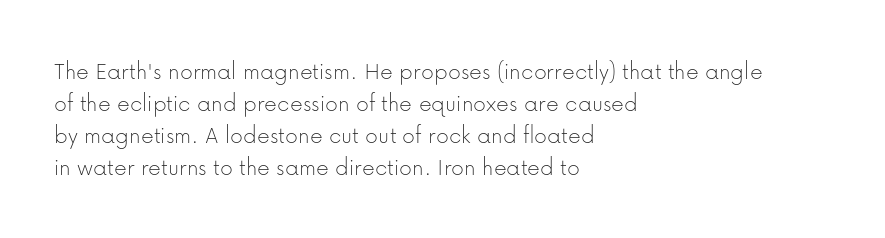
{"italic": "no", "bold": "no", "underline": "no", "align": "left", "line_spacing": "normal", "line_spacing_ratio": 1.28, "letter_spacing": "normal", "letter_spacing_em": 0.0, "glyph_px": 25}
